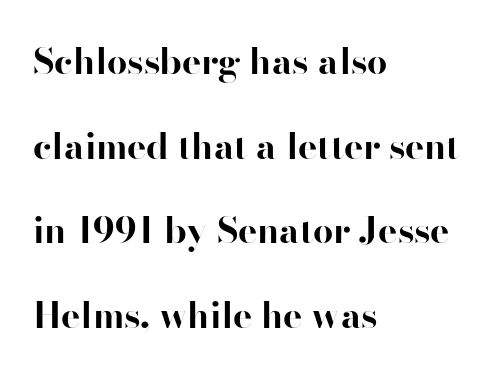
The image shows 36 px bold sans-serif type, upright; set left-aligned, loose line spacing (2.35x), normal letter spacing, not underlined; high stroke contrast and a small x-height.
